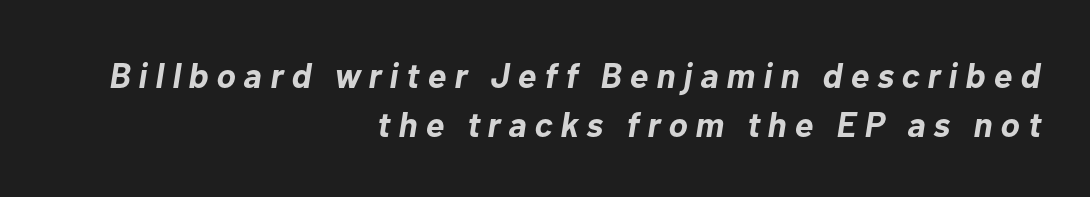
Q: Is the text bold? A: Yes.
Q: Is the text italic (slanted)? A: Yes, it leans right by about 10 degrees.
Q: Is the text underlined? A: No.
Q: How is the paragraph aligned? A: Right-aligned.
Q: Is the spacing between letters normal or unusually wide? A: Unusually wide.
Q: Is the spacing between lines tight, normal or loose? A: Normal.
Q: Width (condensed, normal, or wide)? A: Normal.
Q: Stroke contrast? A: Low.
Q: x-height? A: Medium.
Q: Monospaced? A: No.
